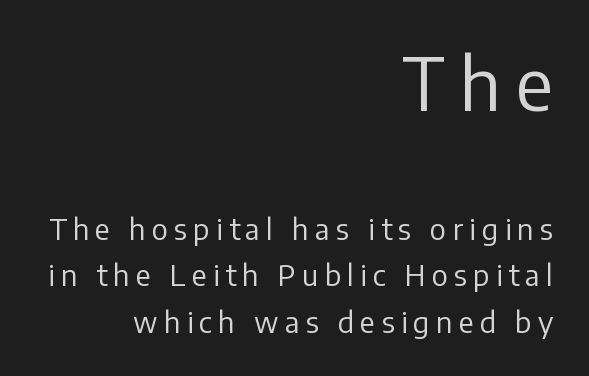
Q: Is the text bold? A: No.
Q: Is the text italic (slanted)? A: No, it is upright.
Q: Is the typeface a serif or a sans-serif typeface? A: Sans-serif.
Q: Is the text underlined? A: No.
Q: How is the paragraph aligned? A: Right-aligned.
Q: Is the spacing between letters normal or unusually wide? A: Unusually wide.
Q: Is the spacing between lines tight, normal or loose? A: Normal.
Q: Which block of text is set in a larger size, the first (top) or the second (bottom)? A: The first (top) one.
Q: Width (condensed, normal, or wide)? A: Normal.
Q: Stroke contrast? A: Low.
Q: x-height? A: Medium.
Q: Monospaced? A: No.
